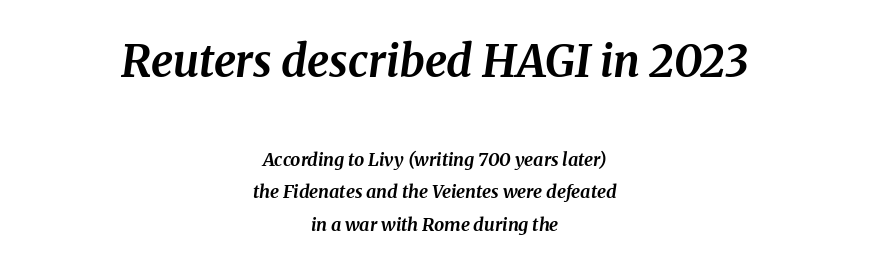
{"italic": "yes", "lean": "right", "slant_degrees": 8, "bold": "yes", "weight": "bold", "width": "normal", "stroke_contrast": "medium", "x_height": "medium", "monospaced": "no", "underline": "no", "align": "center", "line_spacing_ratio": 1.81, "letter_spacing": "normal", "letter_spacing_em": 0.0, "larger_block": "first", "size_ratio": 2.44, "glyph_px": 44}
